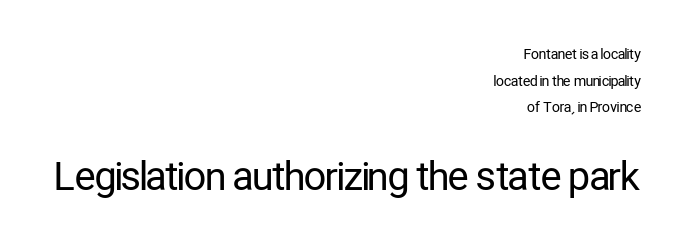
The image shows 39 px regular-weight, condensed sans-serif type, upright; set right-aligned, loose line spacing (1.91x), normal letter spacing, not underlined; the second (bottom) block is 2.79x larger; low stroke contrast and a medium x-height.
